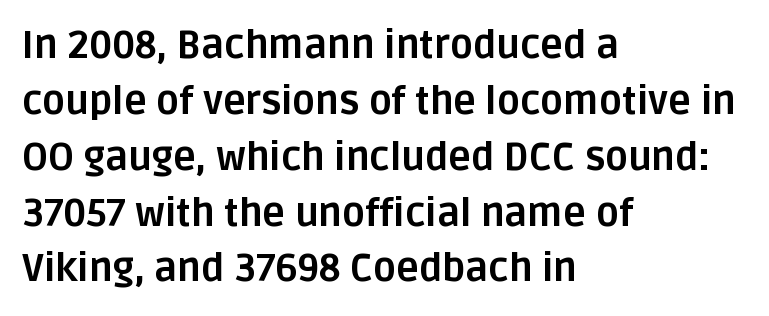
Q: Is the text bold? A: Yes.
Q: Is the text italic (slanted)? A: No, it is upright.
Q: Is the typeface a serif or a sans-serif typeface? A: Sans-serif.
Q: Is the text underlined? A: No.
Q: How is the paragraph aligned? A: Left-aligned.
Q: Is the spacing between letters normal or unusually wide? A: Normal.
Q: Is the spacing between lines tight, normal or loose? A: Normal.
Q: Width (condensed, normal, or wide)? A: Normal.
Q: Stroke contrast? A: Low.
Q: x-height? A: Large.
Q: Monospaced? A: No.
